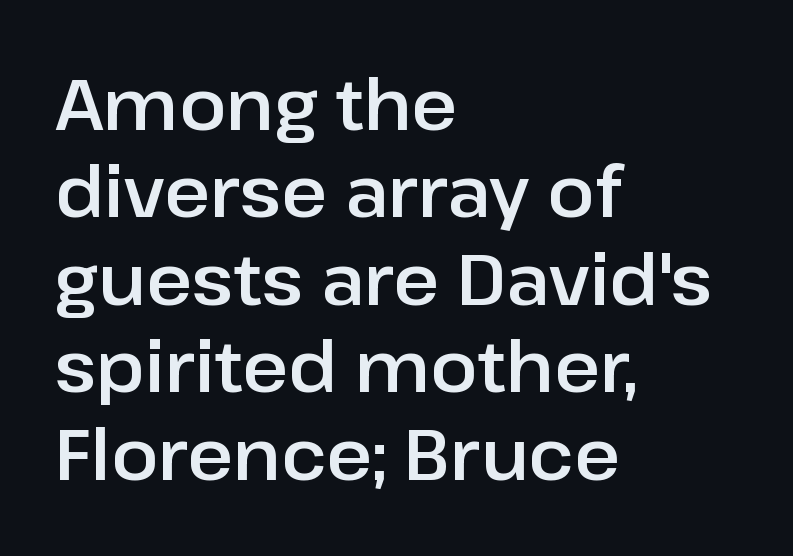
Q: Is the text italic (slanted)? A: No, it is upright.
Q: Is the typeface a serif or a sans-serif typeface? A: Sans-serif.
Q: Is the text underlined? A: No.
Q: How is the paragraph aligned? A: Left-aligned.
Q: Is the spacing between letters normal or unusually wide? A: Normal.
Q: Is the spacing between lines tight, normal or loose? A: Normal.
Q: Width (condensed, normal, or wide)? A: Normal.
Q: Stroke contrast? A: Low.
Q: x-height? A: Medium.
Q: Monospaced? A: No.
